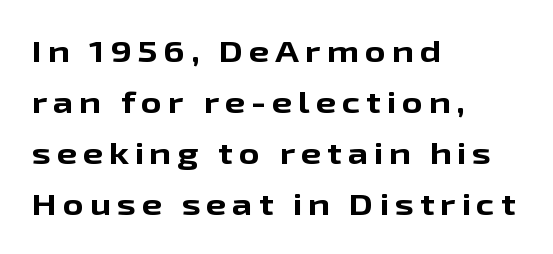
Q: Is the text bold? A: Yes.
Q: Is the text italic (slanted)? A: No, it is upright.
Q: Is the typeface a serif or a sans-serif typeface? A: Sans-serif.
Q: Is the text underlined? A: No.
Q: How is the paragraph aligned? A: Left-aligned.
Q: Is the spacing between letters normal or unusually wide? A: Unusually wide.
Q: Width (condensed, normal, or wide)? A: Wide.
Q: Stroke contrast? A: Low.
Q: x-height? A: Medium.
Q: Monospaced? A: No.
